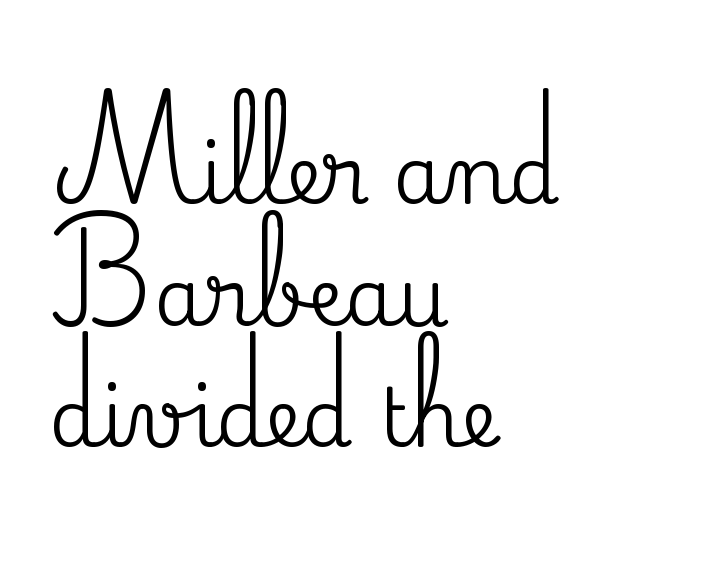
The image shows 80 px serif type, upright; set left-aligned, normal line spacing (1.52x), normal letter spacing, not underlined; medium stroke contrast and a small x-height.
